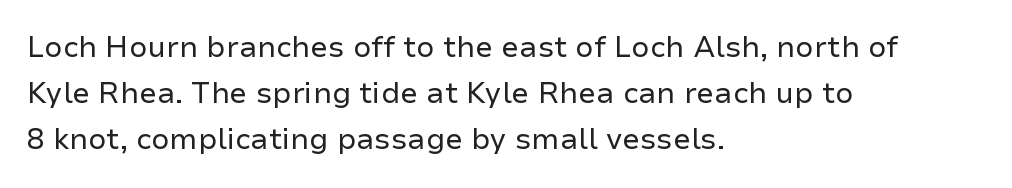
The image shows 29 px regular-weight sans-serif type, upright; set left-aligned, normal line spacing (1.59x), normal letter spacing, not underlined; low stroke contrast and a medium x-height.
